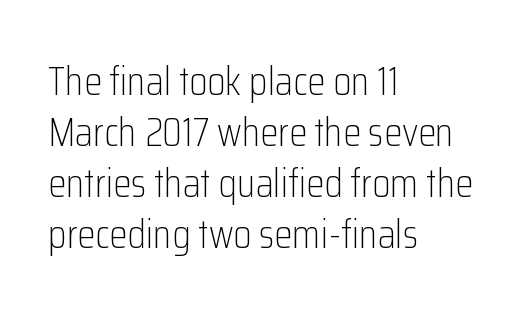
Q: Is the text bold? A: No.
Q: Is the text italic (slanted)? A: No, it is upright.
Q: Is the typeface a serif or a sans-serif typeface? A: Sans-serif.
Q: Is the text underlined? A: No.
Q: How is the paragraph aligned? A: Left-aligned.
Q: Is the spacing between letters normal or unusually wide? A: Normal.
Q: Width (condensed, normal, or wide)? A: Condensed.
Q: Stroke contrast? A: Low.
Q: x-height? A: Medium.
Q: Monospaced? A: No.
